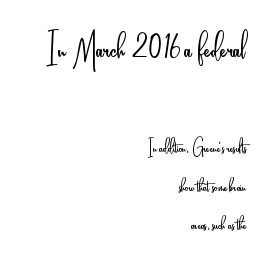
{"serif": "no", "bold": "no", "weight": "light", "width": "condensed", "stroke_contrast": "low", "x_height": "small", "monospaced": "no", "underline": "no", "align": "right", "line_spacing_ratio": 1.75, "letter_spacing": "normal", "letter_spacing_em": 0.0, "larger_block": "first", "size_ratio": 2.0, "glyph_px": 44}
